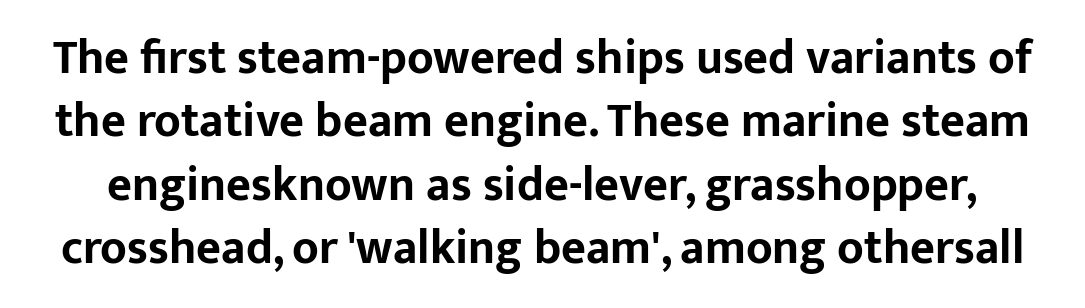
Q: Is the text bold? A: Yes.
Q: Is the text italic (slanted)? A: No, it is upright.
Q: Is the typeface a serif or a sans-serif typeface? A: Sans-serif.
Q: Is the text underlined? A: No.
Q: Is the spacing between letters normal or unusually wide? A: Normal.
Q: Is the spacing between lines tight, normal or loose? A: Normal.
Q: Width (condensed, normal, or wide)? A: Normal.
Q: Stroke contrast? A: Low.
Q: x-height? A: Medium.
Q: Monospaced? A: No.
